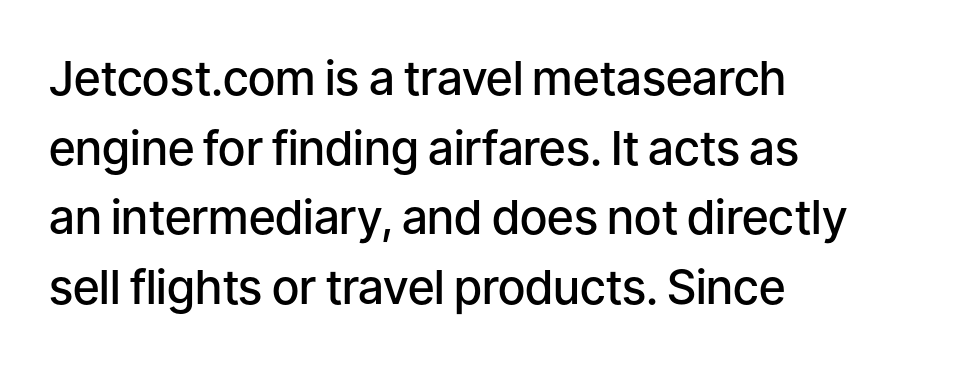
{"serif": "no", "italic": "no", "bold": "semi", "weight": "semibold", "width": "normal", "stroke_contrast": "low", "x_height": "medium", "monospaced": "no", "underline": "no", "align": "left", "line_spacing": "normal", "line_spacing_ratio": 1.48, "letter_spacing": "normal", "letter_spacing_em": 0.0, "glyph_px": 47}
